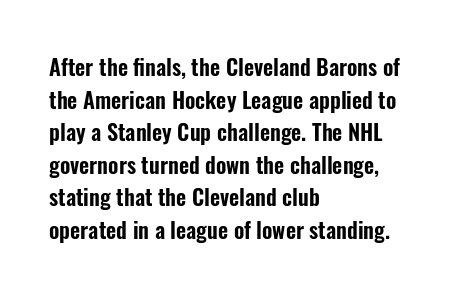
The string is rendered with underlining switched off. Successive baselines arrive at the customary interval. The paragraph shown leans on its left margin. Do the letters lean? They stand straight. The passage shown has conventional tracking throughout.
